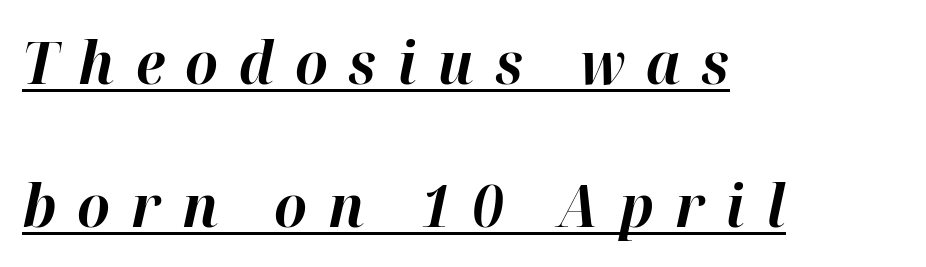
Q: Is the text bold? A: Yes.
Q: Is the text italic (slanted)? A: Yes, it leans right by about 12 degrees.
Q: Is the text underlined? A: Yes.
Q: How is the paragraph aligned? A: Left-aligned.
Q: Is the spacing between letters normal or unusually wide? A: Unusually wide.
Q: Is the spacing between lines tight, normal or loose? A: Loose.
Q: Width (condensed, normal, or wide)? A: Normal.
Q: Stroke contrast? A: High.
Q: x-height? A: Medium.
Q: Monospaced? A: No.
